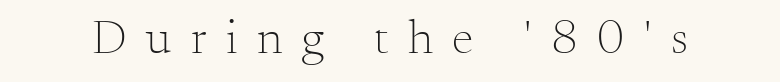
{"serif": "yes", "italic": "no", "bold": "no", "weight": "light", "width": "normal", "stroke_contrast": "medium", "x_height": "small", "monospaced": "no", "underline": "no", "letter_spacing": "wide", "letter_spacing_em": 0.4, "glyph_px": 49}
